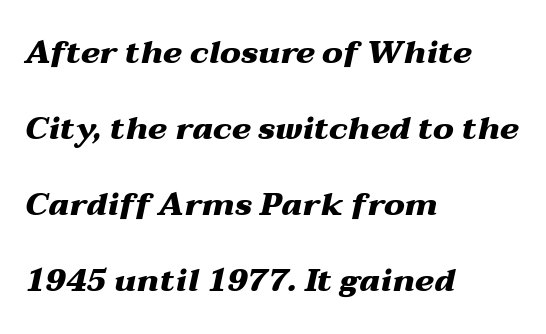
The typesetting leans heavy: a genuine bold. Students, observe: this is what heavily led, spacious text looks like. A typesetter would call this proportional, since set widths differ per character. Descenders are the only things crossing below the line.
